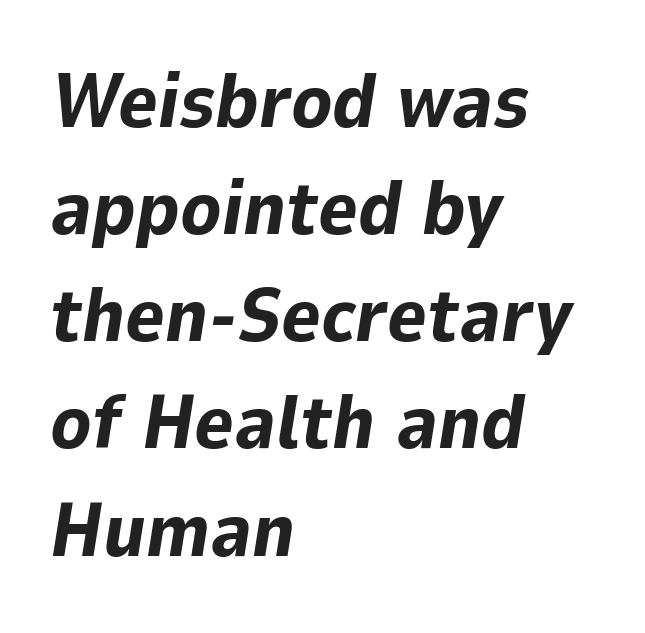
The image shows 76 px bold type, italic (leaning right); set left-aligned, normal line spacing (1.41x), normal letter spacing, not underlined; low stroke contrast and a medium x-height.
